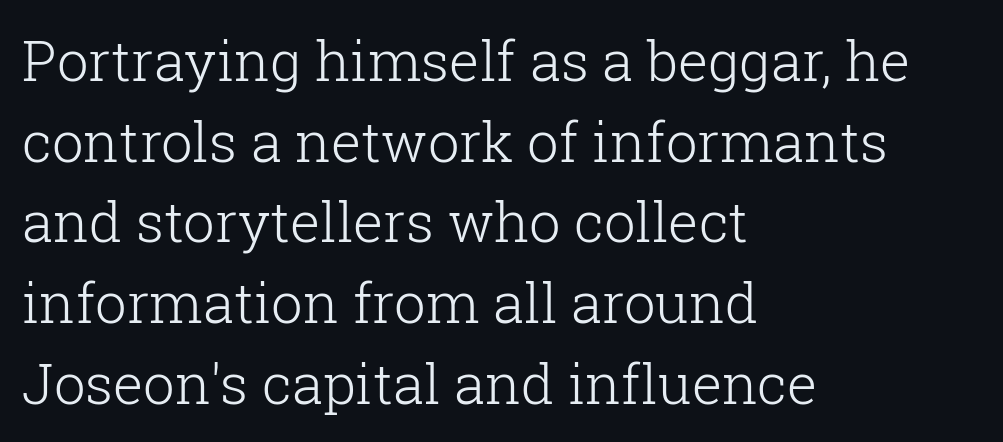
{"serif": "yes", "italic": "no", "bold": "no", "weight": "light", "width": "normal", "stroke_contrast": "low", "x_height": "medium", "monospaced": "no", "underline": "no", "align": "left", "line_spacing": "normal", "line_spacing_ratio": 1.44, "letter_spacing": "normal", "letter_spacing_em": 0.0, "glyph_px": 56}
